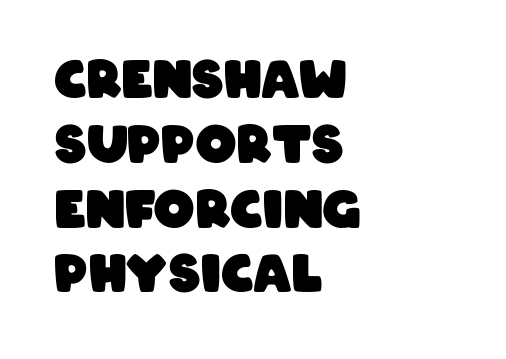
{"serif": "no", "bold": "yes", "weight": "heavy", "width": "condensed", "stroke_contrast": "low", "x_height": "large", "monospaced": "no", "underline": "no", "align": "left", "line_spacing": "normal", "line_spacing_ratio": 1.27, "letter_spacing": "normal", "letter_spacing_em": 0.0, "glyph_px": 51}
